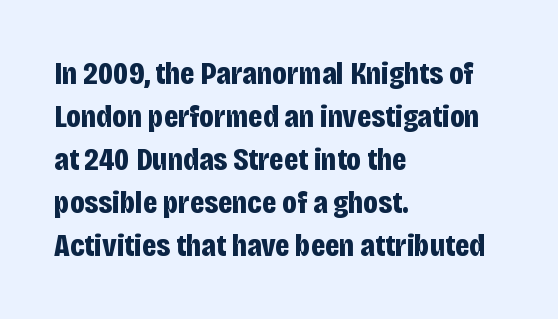
Q: Is the text bold? A: Yes.
Q: Is the text italic (slanted)? A: No, it is upright.
Q: Is the typeface a serif or a sans-serif typeface? A: Sans-serif.
Q: Is the text underlined? A: No.
Q: How is the paragraph aligned? A: Left-aligned.
Q: Is the spacing between letters normal or unusually wide? A: Normal.
Q: Is the spacing between lines tight, normal or loose? A: Normal.
Q: Width (condensed, normal, or wide)? A: Condensed.
Q: Stroke contrast? A: Low.
Q: x-height? A: Large.
Q: Monospaced? A: No.
